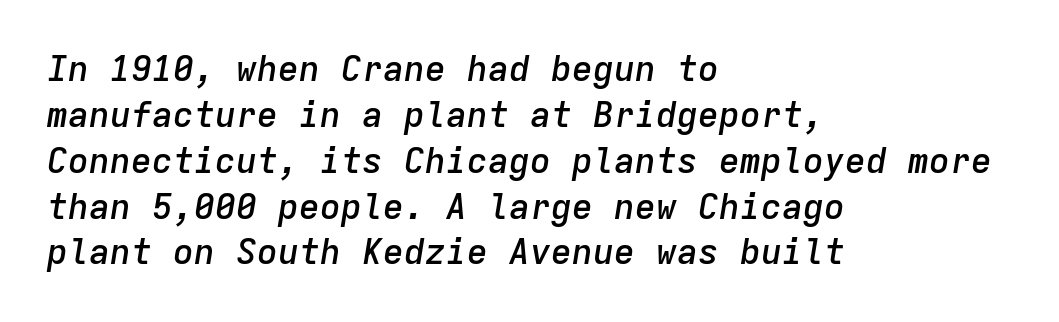
{"italic": "yes", "lean": "right", "slant_degrees": 9, "bold": "semi", "weight": "semibold", "width": "normal", "stroke_contrast": "low", "x_height": "medium", "monospaced": "yes", "underline": "no", "align": "left", "line_spacing": "normal", "line_spacing_ratio": 1.31, "letter_spacing": "normal", "letter_spacing_em": 0.0, "glyph_px": 35}
